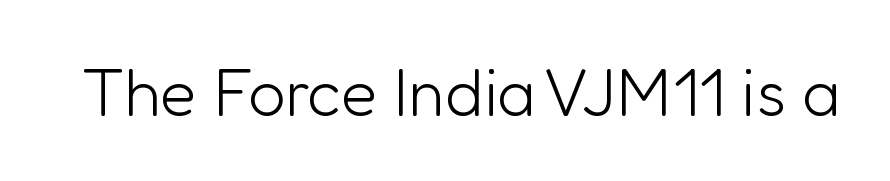
Q: Is the text bold? A: No.
Q: Is the text italic (slanted)? A: No, it is upright.
Q: Is the typeface a serif or a sans-serif typeface? A: Sans-serif.
Q: Is the text underlined? A: No.
Q: Is the spacing between letters normal or unusually wide? A: Normal.
Q: Width (condensed, normal, or wide)? A: Normal.
Q: Stroke contrast? A: Low.
Q: x-height? A: Medium.
Q: Monospaced? A: No.
